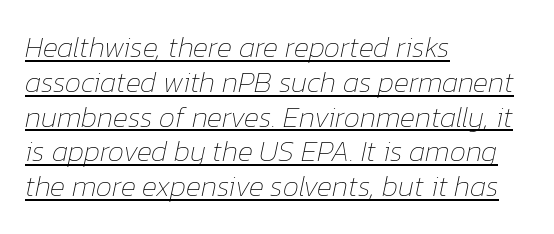
{"italic": "yes", "lean": "right", "slant_degrees": 12, "bold": "no", "weight": "thin", "width": "normal", "stroke_contrast": "low", "x_height": "medium", "monospaced": "no", "underline": "yes", "align": "left", "line_spacing_ratio": 1.2, "letter_spacing": "normal", "letter_spacing_em": 0.0, "glyph_px": 29}
